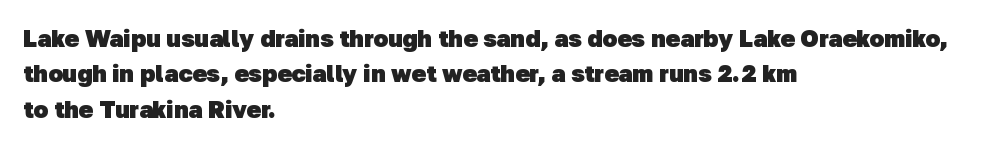
Q: Is the text bold? A: Yes.
Q: Is the text underlined? A: No.
Q: How is the paragraph aligned? A: Left-aligned.
Q: Is the spacing between letters normal or unusually wide? A: Normal.
Q: Is the spacing between lines tight, normal or loose? A: Normal.
